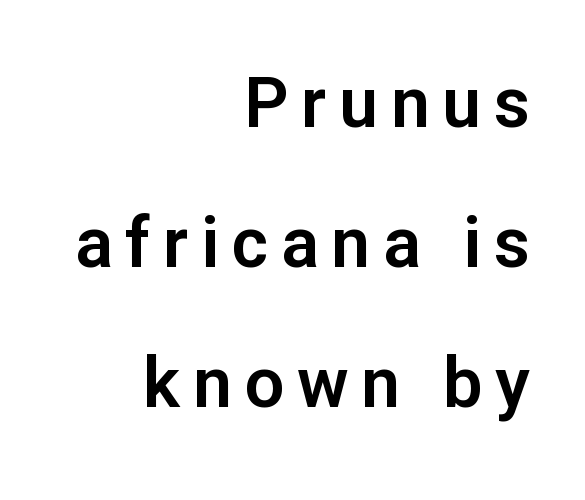
Q: Is the text italic (slanted)? A: No, it is upright.
Q: Is the typeface a serif or a sans-serif typeface? A: Sans-serif.
Q: Is the text underlined? A: No.
Q: How is the paragraph aligned? A: Right-aligned.
Q: Is the spacing between lines tight, normal or loose? A: Loose.
Q: Width (condensed, normal, or wide)? A: Normal.
Q: Stroke contrast? A: Low.
Q: x-height? A: Medium.
Q: Monospaced? A: No.
